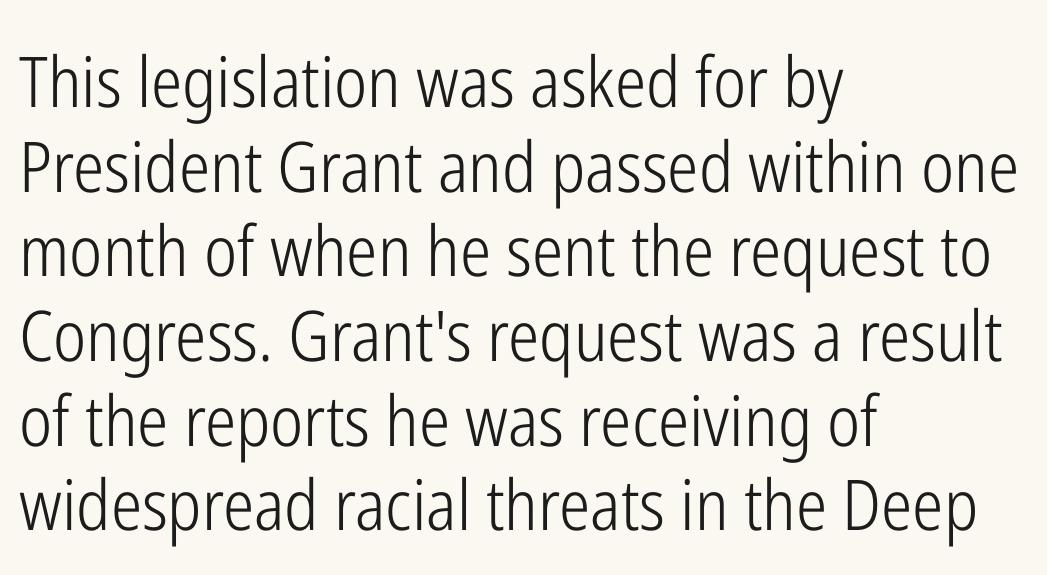
The image shows 70 px light, condensed sans-serif type, upright; set left-aligned, line spacing 1.21x, normal letter spacing, not underlined; low stroke contrast and a medium x-height.
